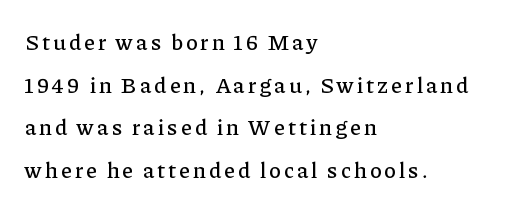
{"italic": "no", "underline": "no", "align": "left", "line_spacing": "loose", "line_spacing_ratio": 1.94, "glyph_px": 22}
